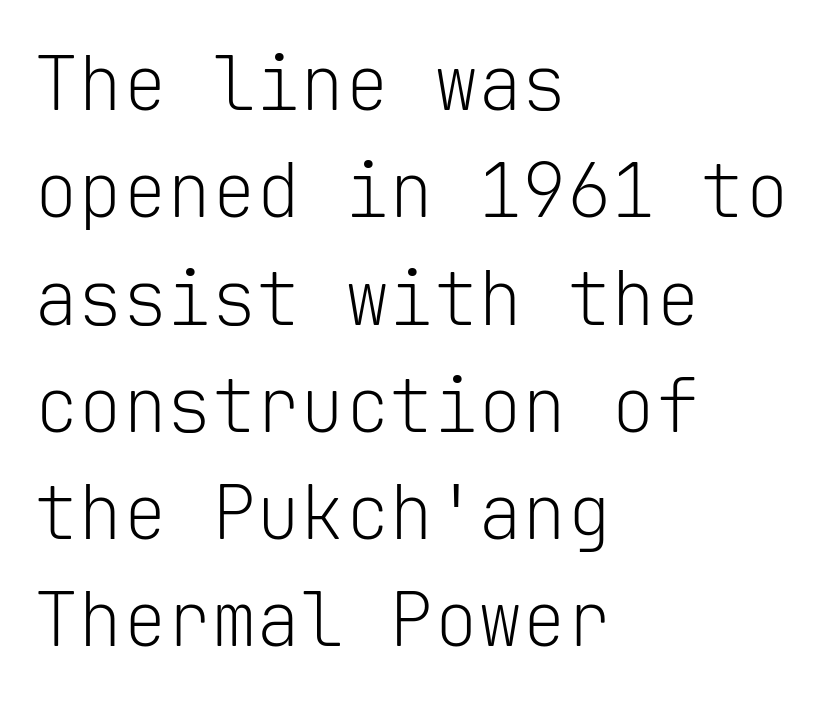
Caption: standard tracking, unaltered. Is the block centered? No — it sits flush against the left margin. These glyphs show unthickened strokes, regular width or finer. A typesetter would call this monospace, since all characters share one set width. Regarding leading, the lines here are spaced in the standard way. The passage shown is not underscored anywhere.
